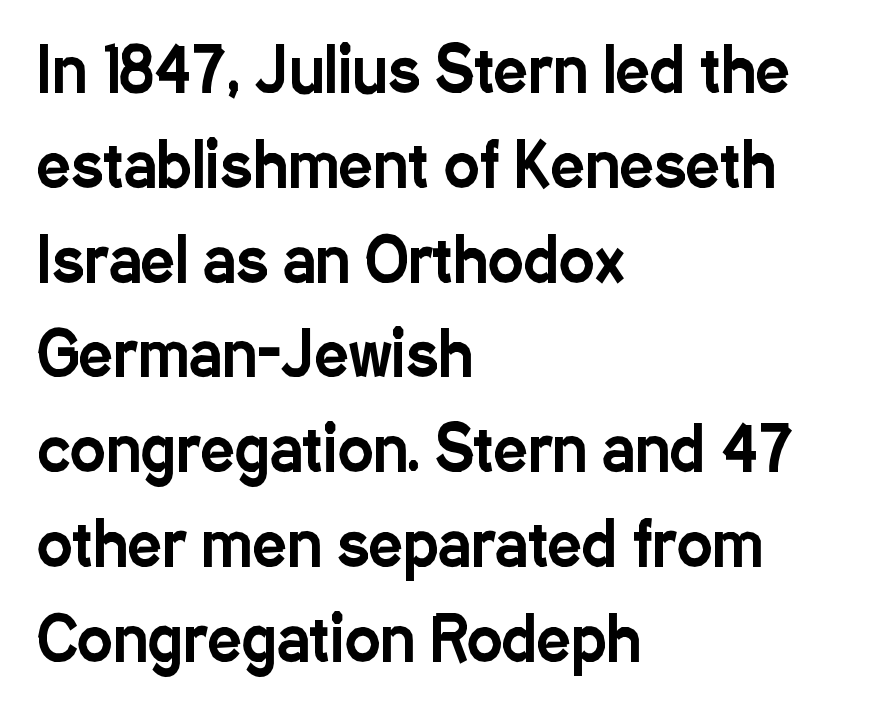
{"serif": "no", "italic": "no", "width": "condensed", "stroke_contrast": "low", "x_height": "medium", "monospaced": "no", "underline": "no", "align": "left", "line_spacing": "normal", "line_spacing_ratio": 1.58, "letter_spacing": "normal", "letter_spacing_em": 0.0, "glyph_px": 60}
